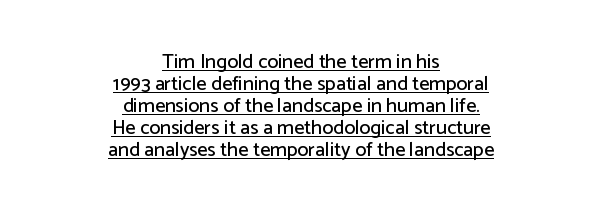
{"italic": "no", "underline": "yes", "align": "center", "line_spacing": "tight", "line_spacing_ratio": 1.1, "letter_spacing": "normal", "letter_spacing_em": 0.0, "glyph_px": 20}
